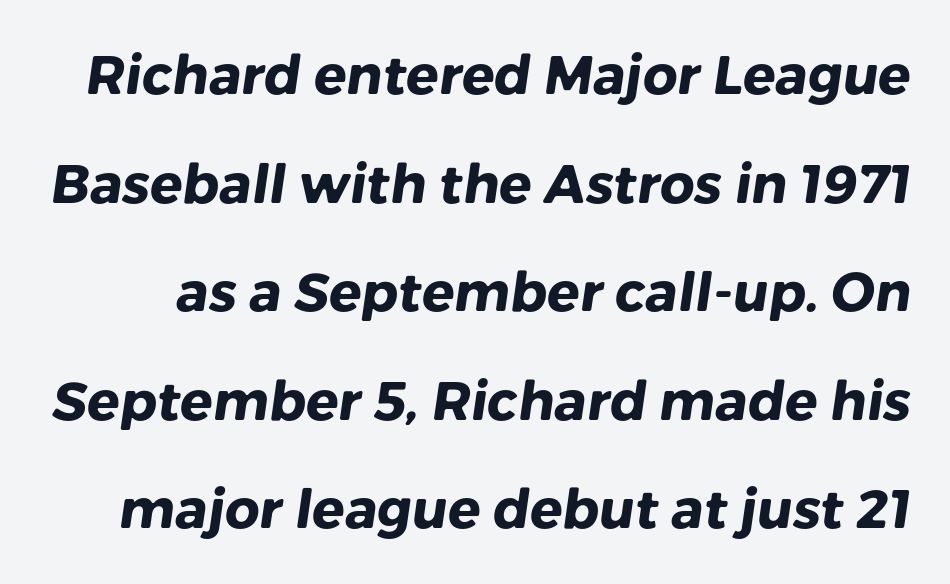
Q: Is the text bold? A: Yes.
Q: Is the typeface a serif or a sans-serif typeface? A: Sans-serif.
Q: Is the text underlined? A: No.
Q: Is the spacing between letters normal or unusually wide? A: Normal.
Q: Is the spacing between lines tight, normal or loose? A: Loose.
Q: Width (condensed, normal, or wide)? A: Normal.
Q: Stroke contrast? A: Low.
Q: x-height? A: Medium.
Q: Monospaced? A: No.
